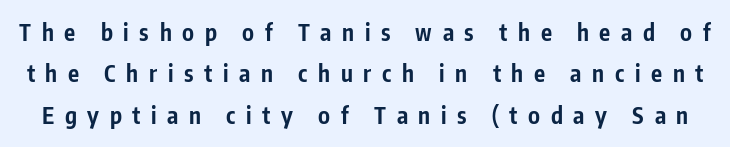
Q: Is the text bold? A: Yes.
Q: Is the text italic (slanted)? A: No, it is upright.
Q: Is the text underlined? A: No.
Q: Is the spacing between letters normal or unusually wide? A: Unusually wide.
